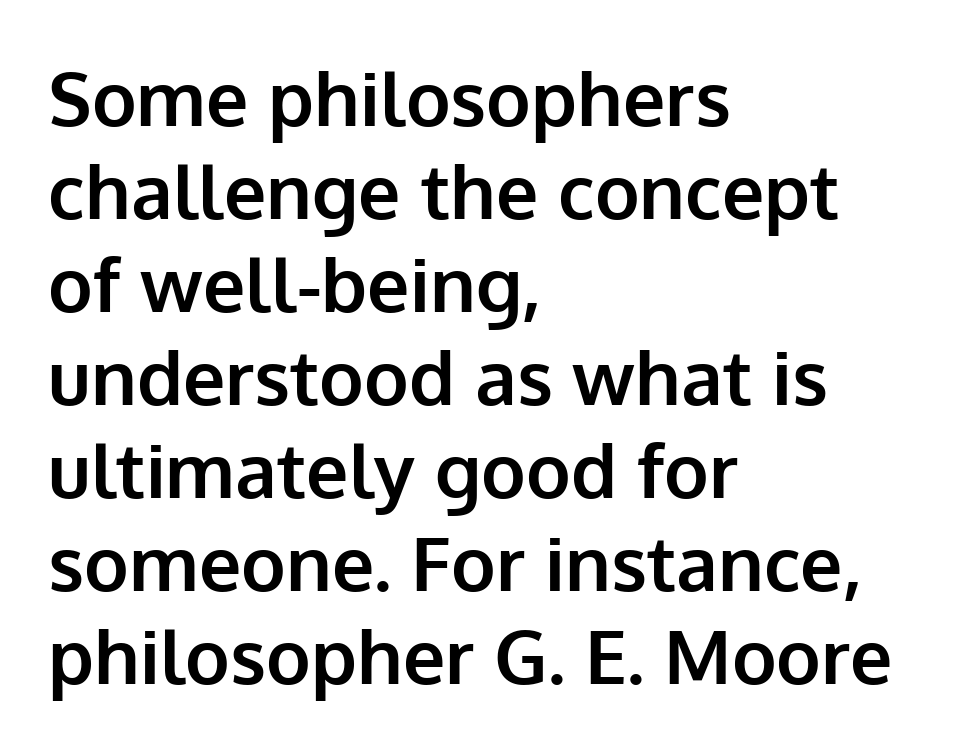
The image shows 75 px bold sans-serif type, upright; set left-aligned, line spacing 1.24x, normal letter spacing, not underlined; low stroke contrast and a medium x-height.
